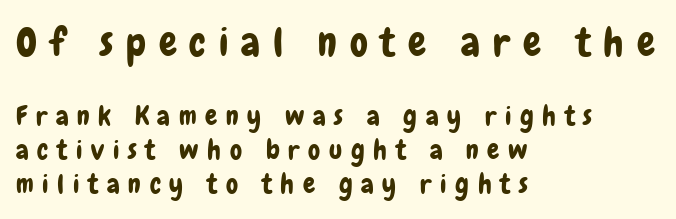
Note: no serifs on the glyphs. Each new line begins a customary step beneath the previous one. You get the large type first, then a drop to smaller type. Rendered with straight, roman letterforms. The rag falls on the right side of this text block. Each row of text sits above clean, open space.
